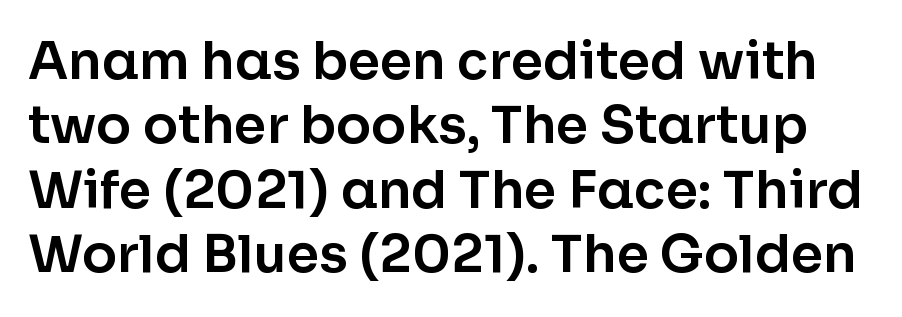
{"serif": "no", "italic": "no", "width": "normal", "stroke_contrast": "low", "x_height": "medium", "monospaced": "no", "underline": "no", "line_spacing_ratio": 1.24, "letter_spacing": "normal", "letter_spacing_em": 0.0, "glyph_px": 52}
